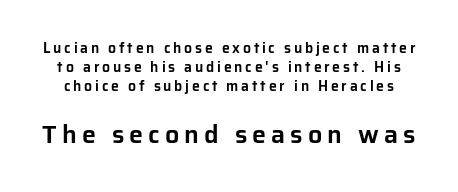
Q: Is the text italic (slanted)? A: No, it is upright.
Q: Is the text underlined? A: No.
Q: Is the spacing between letters normal or unusually wide? A: Unusually wide.
Q: Is the spacing between lines tight, normal or loose? A: Normal.
Q: Which block of text is set in a larger size, the first (top) or the second (bottom)? A: The second (bottom) one.
